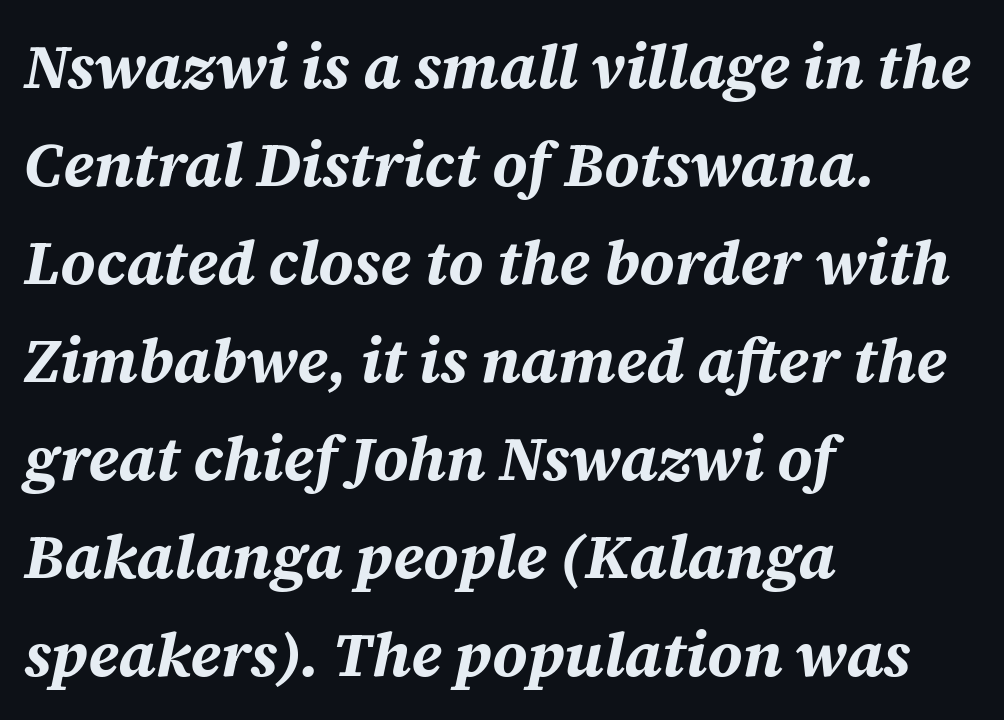
Q: Is the text bold? A: Yes.
Q: Is the text italic (slanted)? A: Yes, it leans right by about 12 degrees.
Q: Is the text underlined? A: No.
Q: How is the paragraph aligned? A: Left-aligned.
Q: Is the spacing between letters normal or unusually wide? A: Normal.
Q: Is the spacing between lines tight, normal or loose? A: Normal.
Q: Width (condensed, normal, or wide)? A: Normal.
Q: Stroke contrast? A: Medium.
Q: x-height? A: Large.
Q: Monospaced? A: No.
